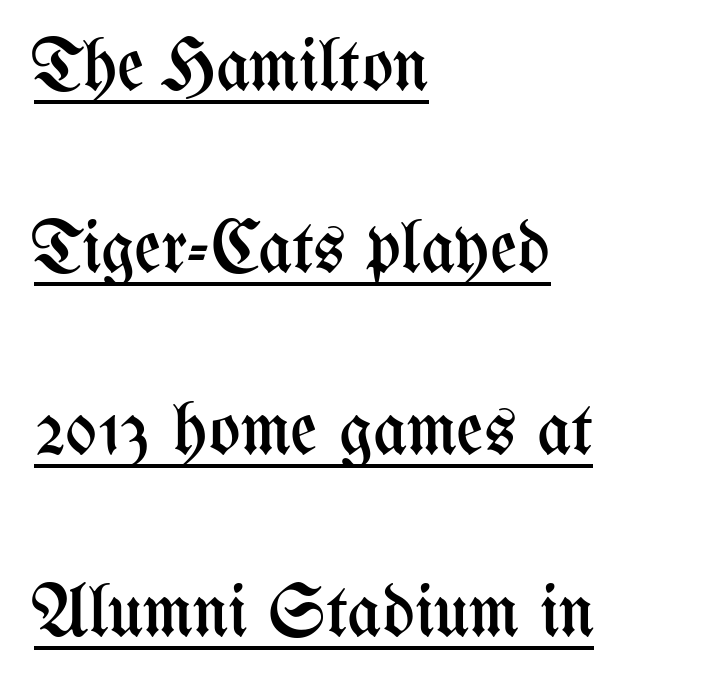
The image shows 74 px regular-weight, condensed type, upright; set left-aligned, loose line spacing (2.46x), normal letter spacing, underlined; medium stroke contrast and a medium x-height.
